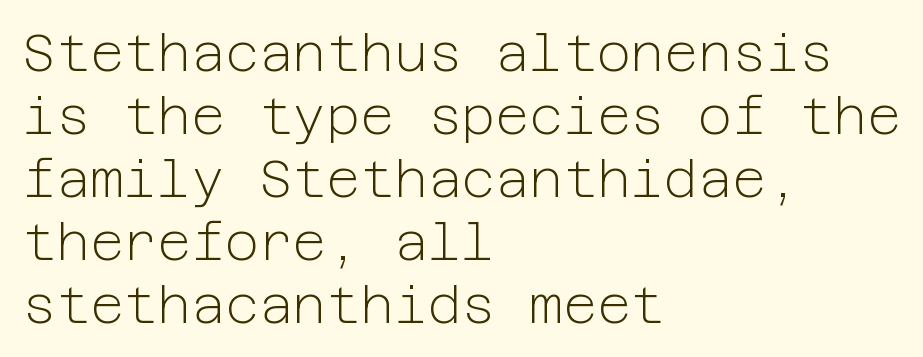
The image shows 52 px light sans-serif type, upright; set left-aligned, line spacing 1.21x, normal letter spacing, not underlined; low stroke contrast and a medium x-height.
